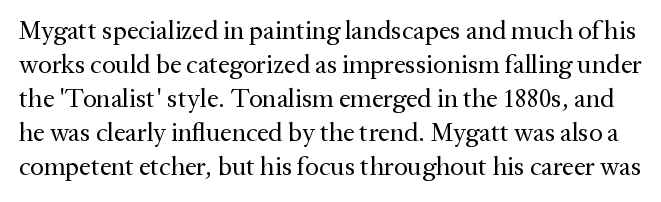
{"italic": "no", "bold": "no", "underline": "no", "line_spacing": "normal", "line_spacing_ratio": 1.31, "letter_spacing": "normal", "letter_spacing_em": 0.0, "glyph_px": 26}
